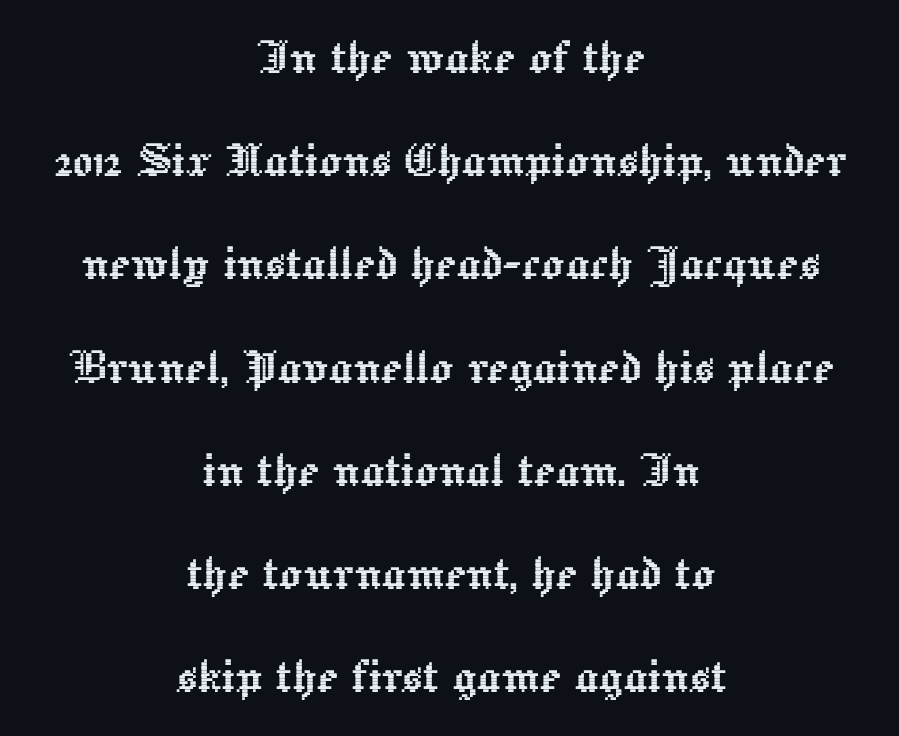
{"italic": "no", "width": "normal", "x_height": "medium", "monospaced": "no", "underline": "no", "align": "center", "line_spacing_ratio": 1.81, "letter_spacing": "normal", "letter_spacing_em": 0.0, "glyph_px": 57}
